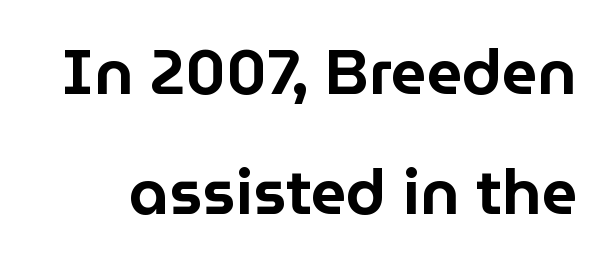
The type sits square on the baseline with zero lean. Varying glyph widths throughout — classic text-font behaviour. Summary of vertical rhythm: relaxed, with wide interline spacing. The face used here is a sans, in the tradition of grotesques and geometrics. A clean baseline with only descenders dipping below it. Honestly, the letter spacing is just normal — you wouldn't notice it.
